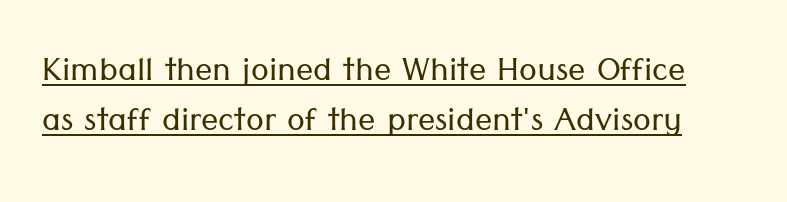
{"serif": "no", "italic": "no", "bold": "no", "weight": "light", "width": "normal", "stroke_contrast": "low", "x_height": "medium", "monospaced": "no", "underline": "yes", "line_spacing_ratio": 1.16, "letter_spacing": "normal", "letter_spacing_em": 0.0, "glyph_px": 43}
